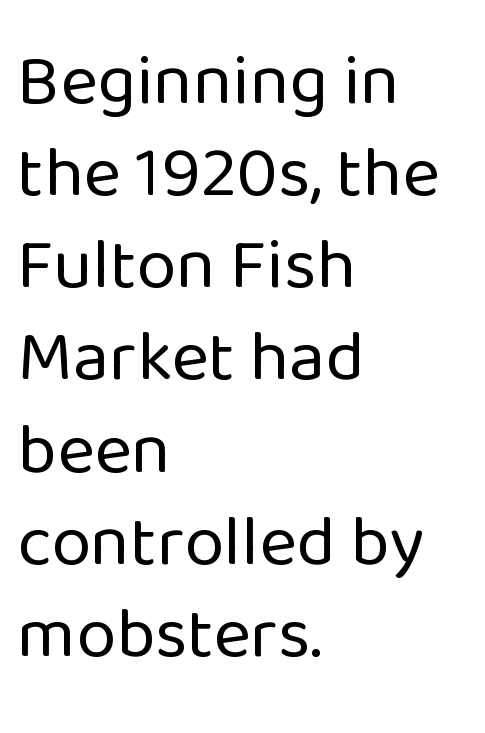
The typesetting does not lean heavy: it is not bold. Normally led — the rows are evenly, conventionally spaced. You could not count columns in this text — the font is proportionally spaced. Letter spacing: default. All the whitespace from short lines collects on the right. The face used here is a sans, in the tradition of grotesques and geometrics.
